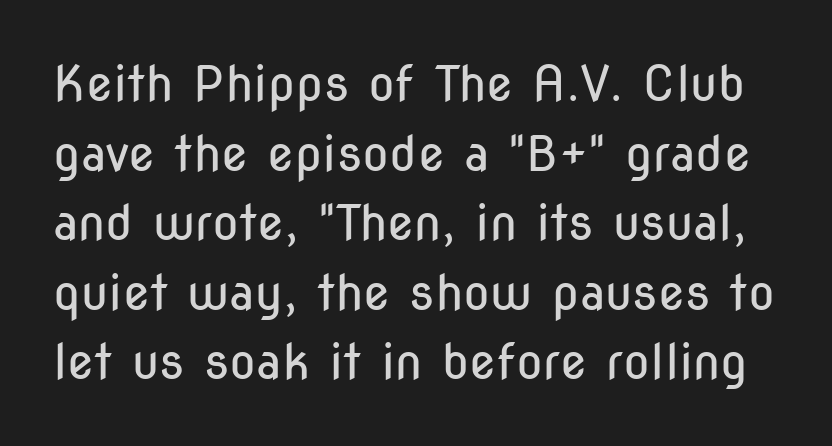
{"serif": "no", "italic": "no", "bold": "no", "weight": "regular", "width": "condensed", "stroke_contrast": "low", "x_height": "medium", "monospaced": "no", "underline": "no", "line_spacing": "normal", "line_spacing_ratio": 1.42, "letter_spacing": "normal", "letter_spacing_em": 0.0, "glyph_px": 49}
